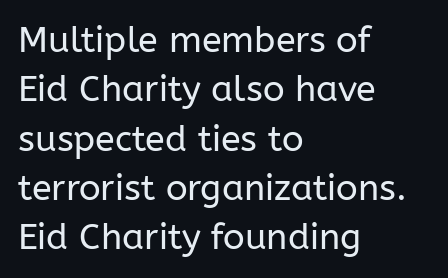
Q: Is the text bold? A: No.
Q: Is the text italic (slanted)? A: No, it is upright.
Q: Is the typeface a serif or a sans-serif typeface? A: Sans-serif.
Q: Is the text underlined? A: No.
Q: How is the paragraph aligned? A: Left-aligned.
Q: Is the spacing between letters normal or unusually wide? A: Normal.
Q: Is the spacing between lines tight, normal or loose? A: Normal.
Q: Width (condensed, normal, or wide)? A: Normal.
Q: Stroke contrast? A: Low.
Q: x-height? A: Medium.
Q: Monospaced? A: No.
